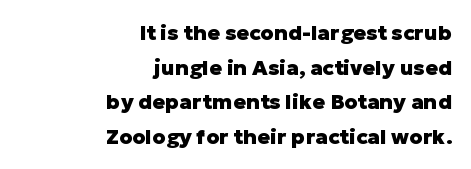
{"italic": "no", "bold": "yes", "underline": "no", "align": "right", "line_spacing": "normal", "line_spacing_ratio": 1.65, "letter_spacing": "normal", "letter_spacing_em": 0.0, "glyph_px": 21}
